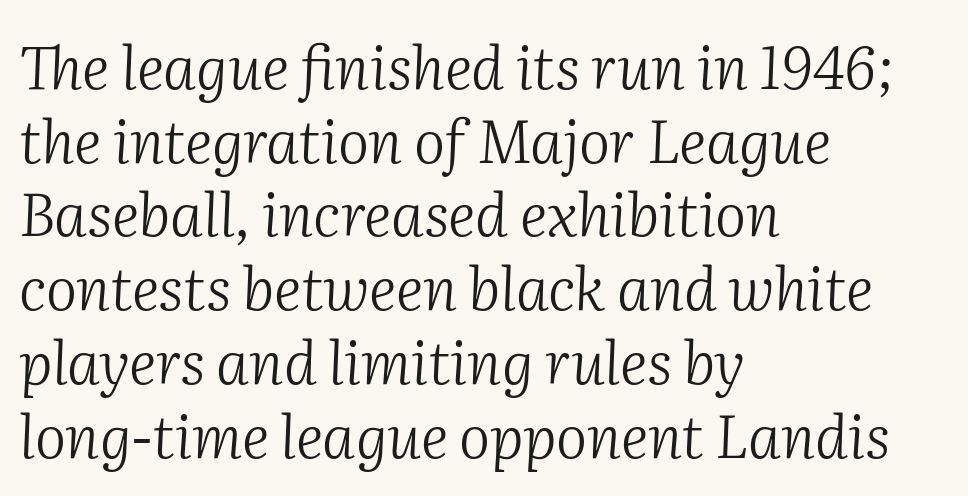
Q: Is the text bold? A: No.
Q: Is the text italic (slanted)? A: Yes, it leans right by about 2 degrees.
Q: Is the typeface a serif or a sans-serif typeface? A: Serif.
Q: Is the text underlined? A: No.
Q: How is the paragraph aligned? A: Left-aligned.
Q: Is the spacing between letters normal or unusually wide? A: Normal.
Q: Is the spacing between lines tight, normal or loose? A: Normal.
Q: Width (condensed, normal, or wide)? A: Normal.
Q: Stroke contrast? A: Medium.
Q: x-height? A: Medium.
Q: Monospaced? A: No.
